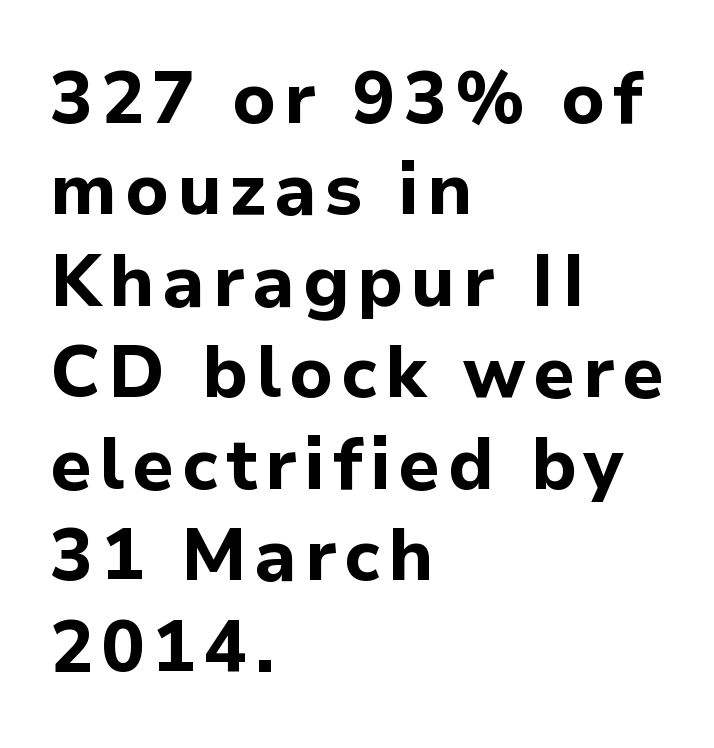
Q: Is the text bold? A: Yes.
Q: Is the text italic (slanted)? A: No, it is upright.
Q: Is the typeface a serif or a sans-serif typeface? A: Sans-serif.
Q: Is the text underlined? A: No.
Q: How is the paragraph aligned? A: Left-aligned.
Q: Is the spacing between lines tight, normal or loose? A: Normal.
Q: Width (condensed, normal, or wide)? A: Normal.
Q: Stroke contrast? A: Low.
Q: x-height? A: Medium.
Q: Monospaced? A: No.
